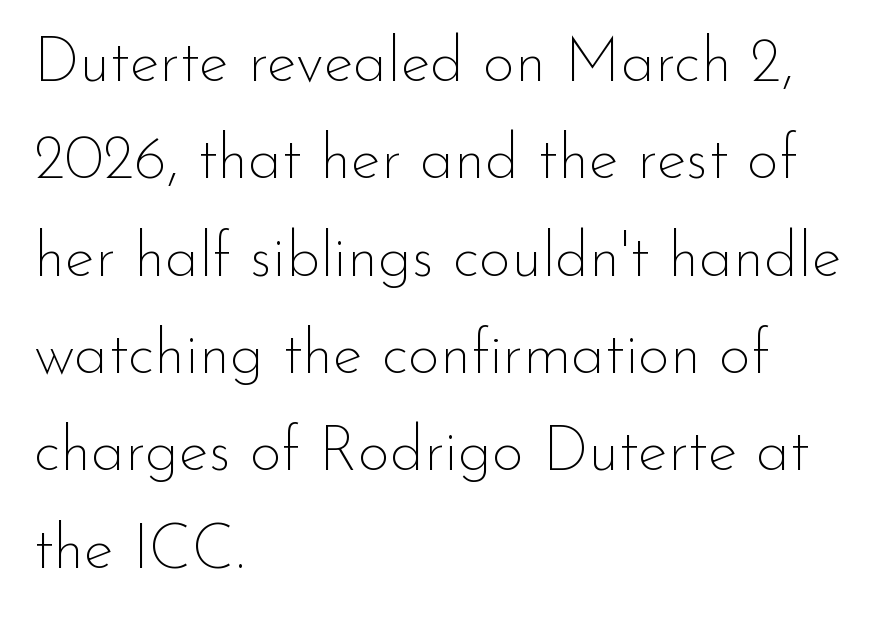
The image shows 62 px thin sans-serif type, upright; set left-aligned, normal line spacing (1.57x), normal letter spacing, not underlined; low stroke contrast and a small x-height.
